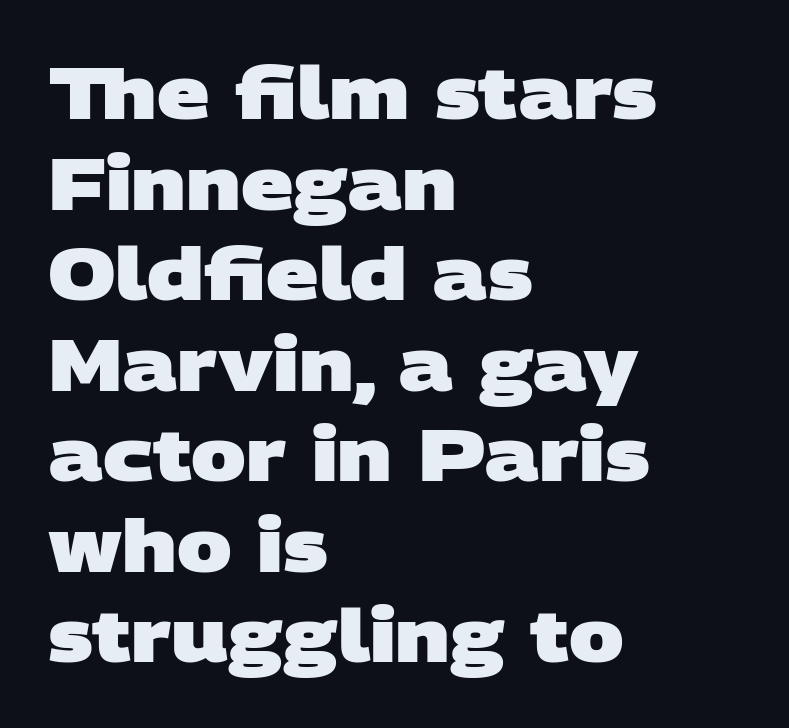
Q: Is the text bold? A: Yes.
Q: Is the typeface a serif or a sans-serif typeface? A: Sans-serif.
Q: Is the text underlined? A: No.
Q: How is the paragraph aligned? A: Left-aligned.
Q: Is the spacing between letters normal or unusually wide? A: Normal.
Q: Width (condensed, normal, or wide)? A: Wide.
Q: Stroke contrast? A: Low.
Q: x-height? A: Large.
Q: Monospaced? A: No.
